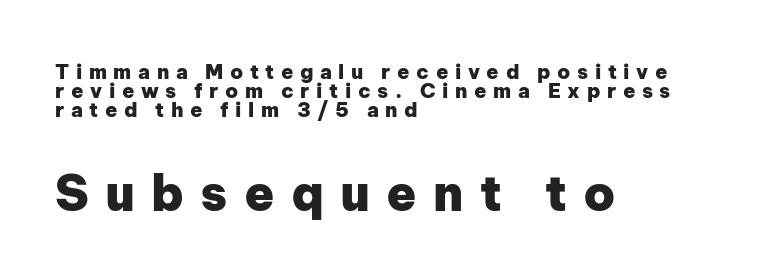
Q: Is the text bold? A: Yes.
Q: Is the text italic (slanted)? A: No, it is upright.
Q: Is the typeface a serif or a sans-serif typeface? A: Sans-serif.
Q: Is the text underlined? A: No.
Q: How is the paragraph aligned? A: Left-aligned.
Q: Is the spacing between letters normal or unusually wide? A: Unusually wide.
Q: Is the spacing between lines tight, normal or loose? A: Tight.
Q: Which block of text is set in a larger size, the first (top) or the second (bottom)? A: The second (bottom) one.
Q: Width (condensed, normal, or wide)? A: Normal.
Q: Stroke contrast? A: Low.
Q: x-height? A: Medium.
Q: Monospaced? A: No.
